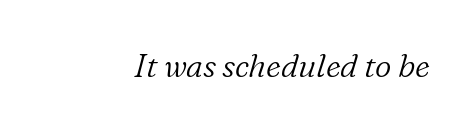
Underlining? Definitely not there. Proportional: the letters do not fall into vertical columns. The face looks like a standard text weight, possibly lighter. The letters sit at their default tracking, neither squeezed nor spread.
